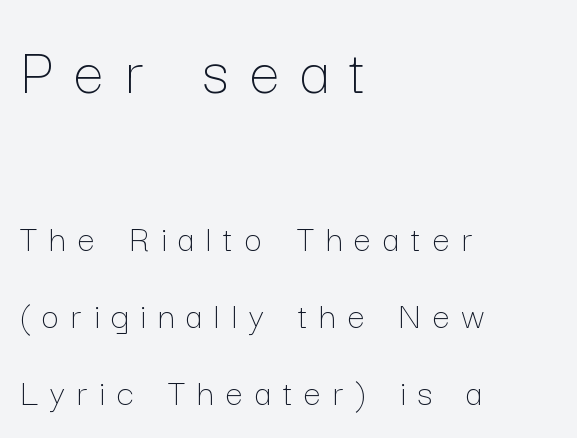
{"italic": "no", "bold": "no", "weight": "thin", "width": "normal", "stroke_contrast": "low", "x_height": "medium", "monospaced": "no", "underline": "no", "align": "left", "line_spacing": "loose", "line_spacing_ratio": 1.98, "letter_spacing": "wide", "letter_spacing_em": 0.31, "larger_block": "first", "size_ratio": 1.74, "glyph_px": 68}
